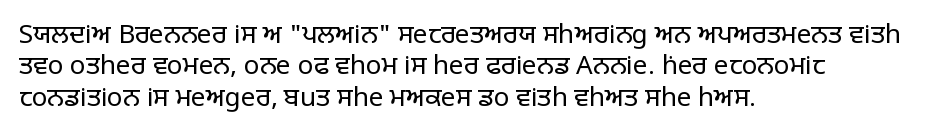
What stands out about the letter spacing? Nothing — it is the standard amount. The rendering anchors every line to the left-hand side. A light-to-regular cut is what we see here. Ordinary non-slanted type is in use.
